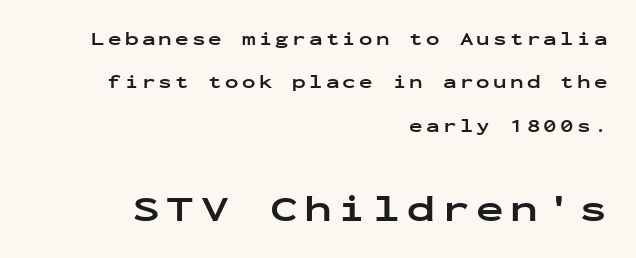
The image shows 37 px bold, wide sans-serif type, upright, monospaced; set right-aligned, loose line spacing (2.41x), not underlined; the second (bottom) block is 2.06x larger; low stroke contrast and a medium x-height.
